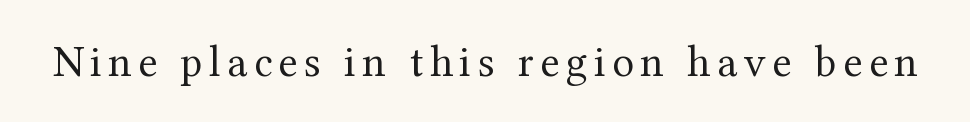
{"serif": "yes", "italic": "no", "bold": "no", "weight": "regular", "width": "normal", "stroke_contrast": "medium", "x_height": "medium", "monospaced": "no", "underline": "no", "glyph_px": 45}
